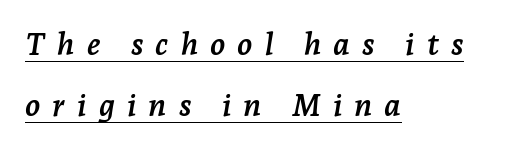
Q: Is the text bold? A: Yes.
Q: Is the text italic (slanted)? A: Yes, it leans right by about 7 degrees.
Q: Is the typeface a serif or a sans-serif typeface? A: Serif.
Q: Is the text underlined? A: Yes.
Q: How is the paragraph aligned? A: Left-aligned.
Q: Is the spacing between letters normal or unusually wide? A: Unusually wide.
Q: Is the spacing between lines tight, normal or loose? A: Loose.
Q: Width (condensed, normal, or wide)? A: Normal.
Q: Stroke contrast? A: Low.
Q: x-height? A: Medium.
Q: Monospaced? A: No.
